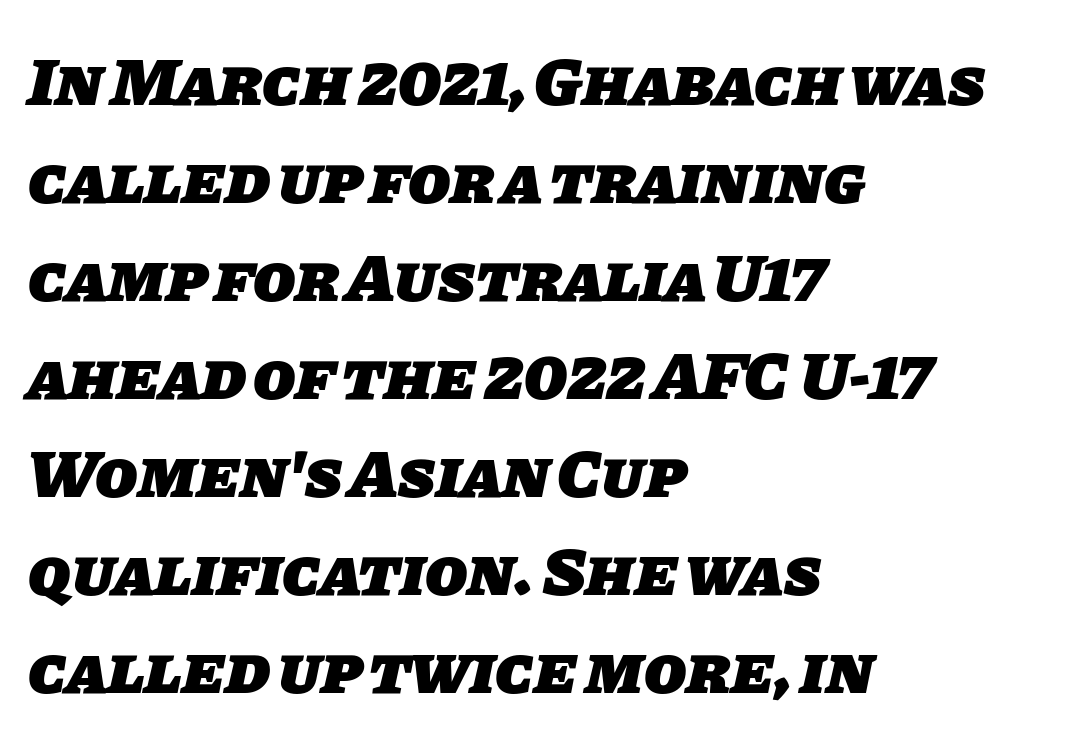
Q: Is the text bold? A: Yes.
Q: Is the typeface a serif or a sans-serif typeface? A: Serif.
Q: Is the text underlined? A: No.
Q: How is the paragraph aligned? A: Left-aligned.
Q: Is the spacing between letters normal or unusually wide? A: Normal.
Q: Is the spacing between lines tight, normal or loose? A: Normal.
Q: Width (condensed, normal, or wide)? A: Normal.
Q: Stroke contrast? A: Low.
Q: x-height? A: Large.
Q: Monospaced? A: No.
